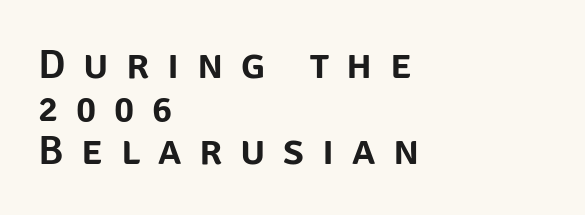
Nope, not italic — everything's standing straight. Varying glyph widths throughout — classic text-font behaviour. Leading is clearly below the norm, producing a dense column. Font category for this specimen: sans-serif. The horizontal fit of the characters is loose and conspicuously gappy. The strip under each line holds only bare page.
